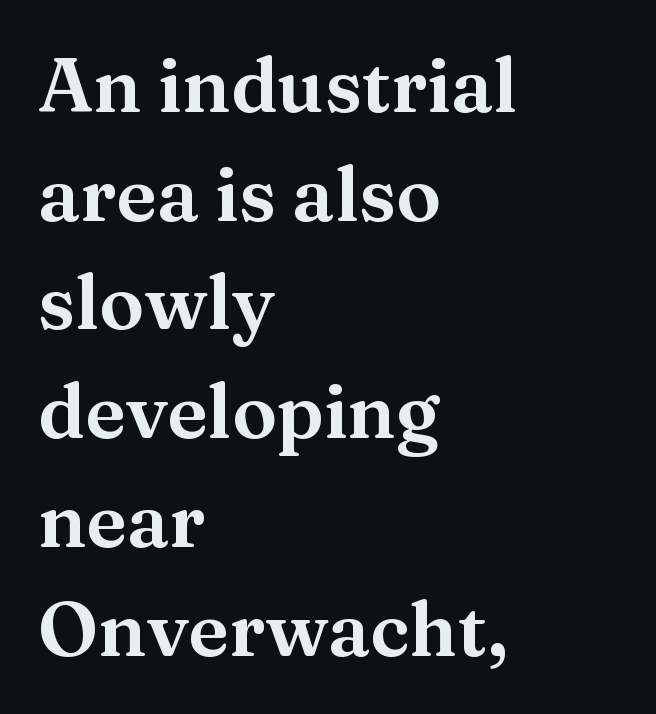
Does the type have serifs? Yes, each stem ends in a small foot. Note the varied advance widths — an 'i' is clearly narrower than an 'm'. The space beneath each line is pristine and unruled. The line-height multiplier appears to be the usual default. Words appear dense and cohesive because spacing is normal. Posture: straight, roman, zero tilt.
